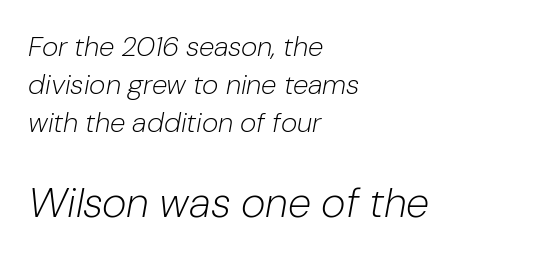
The image shows 42 px light type, italic (leaning right); set left-aligned, normal line spacing (1.35x), normal letter spacing, not underlined; the second (bottom) block is 1.5x larger; low stroke contrast and a medium x-height.
